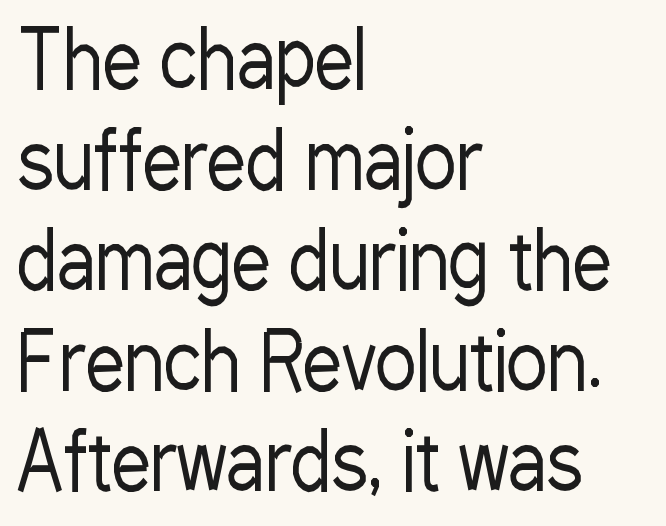
Leftover space on each line is placed entirely after the last word. Do the letters lean? They stand straight. This block has exactly the height ordinary leading produces. This is not heavy type; no bold has been used.
